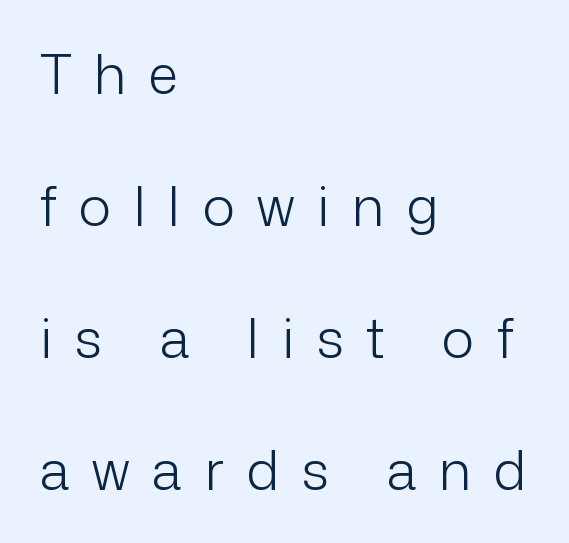
Does the leading feel generous? Absolutely, it's lavish. Serifs: no, the terminals of the letterforms are clean. The lettering stays uniformly vertical, giving the passage a roman look. Tracking here is generous; glyphs stand well apart from one another.
